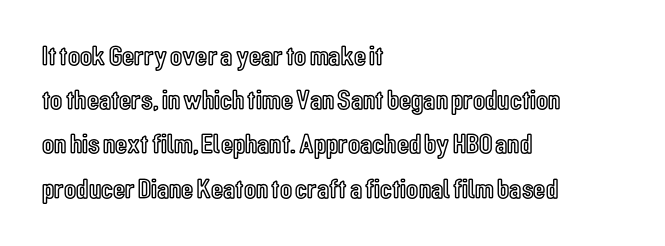
{"italic": "no", "width": "condensed", "x_height": "medium", "monospaced": "no", "underline": "no", "align": "left", "line_spacing": "normal", "line_spacing_ratio": 1.58, "letter_spacing": "normal", "letter_spacing_em": 0.0, "glyph_px": 28}
